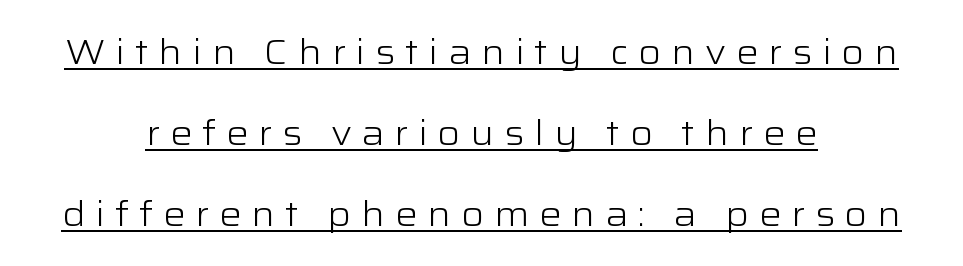
Q: Is the text bold? A: No.
Q: Is the text italic (slanted)? A: No, it is upright.
Q: Is the typeface a serif or a sans-serif typeface? A: Sans-serif.
Q: Is the text underlined? A: Yes.
Q: How is the paragraph aligned? A: Centered.
Q: Is the spacing between letters normal or unusually wide? A: Unusually wide.
Q: Is the spacing between lines tight, normal or loose? A: Loose.
Q: Width (condensed, normal, or wide)? A: Wide.
Q: Stroke contrast? A: Low.
Q: x-height? A: Medium.
Q: Monospaced? A: No.
